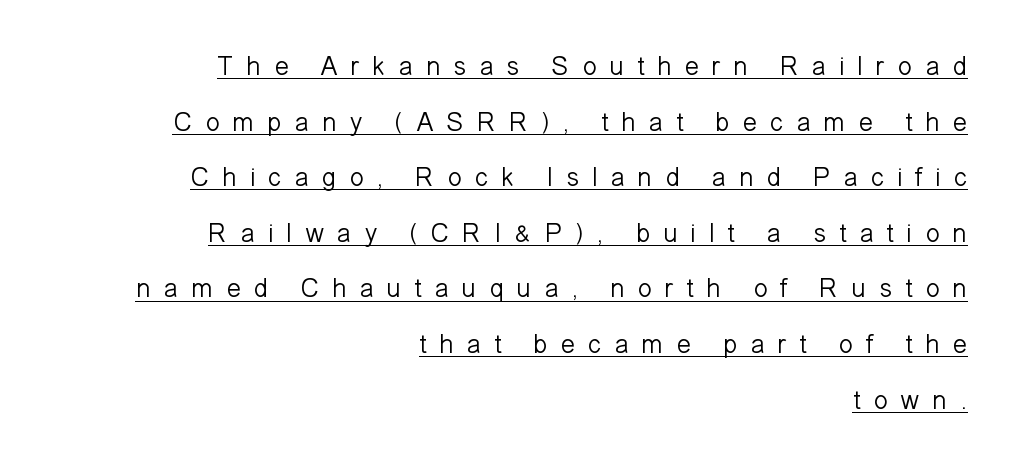
Q: Is the text bold? A: No.
Q: Is the text italic (slanted)? A: No, it is upright.
Q: Is the text underlined? A: Yes.
Q: How is the paragraph aligned? A: Right-aligned.
Q: Is the spacing between letters normal or unusually wide? A: Unusually wide.
Q: Is the spacing between lines tight, normal or loose? A: Loose.
